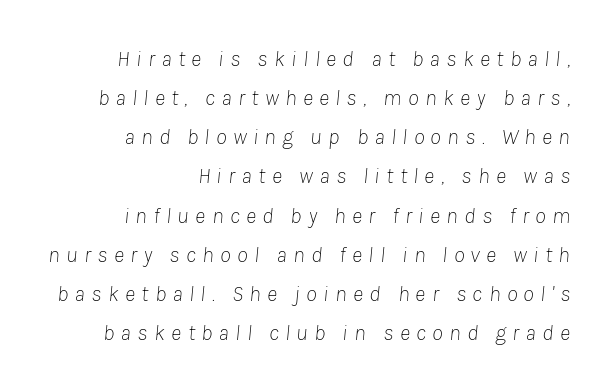
The image shows 22 px text type, italic (leaning right); set right-aligned, line spacing 1.78x, unusually wide letter spacing (+0.29 em), not underlined.
